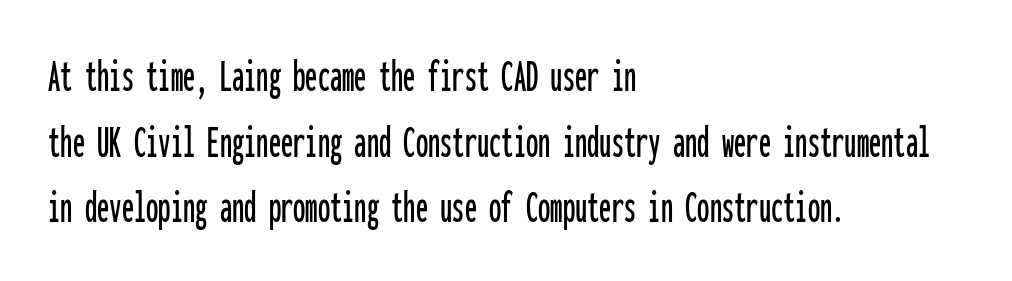
Q: Is the text italic (slanted)? A: No, it is upright.
Q: Is the typeface a serif or a sans-serif typeface? A: Sans-serif.
Q: Is the text underlined? A: No.
Q: How is the paragraph aligned? A: Left-aligned.
Q: Is the spacing between letters normal or unusually wide? A: Normal.
Q: Is the spacing between lines tight, normal or loose? A: Normal.
Q: Width (condensed, normal, or wide)? A: Condensed.
Q: Stroke contrast? A: Low.
Q: x-height? A: Medium.
Q: Monospaced? A: Yes.
